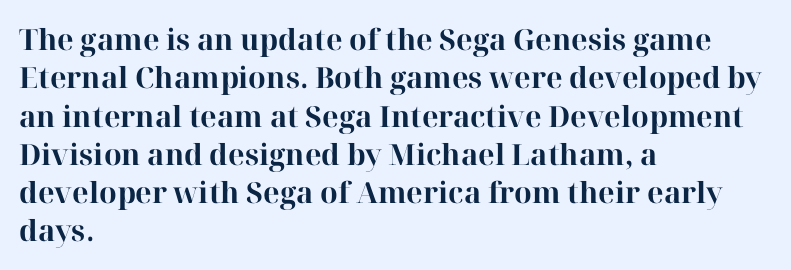
Q: Is the text bold? A: Yes.
Q: Is the text italic (slanted)? A: No, it is upright.
Q: Is the typeface a serif or a sans-serif typeface? A: Serif.
Q: Is the text underlined? A: No.
Q: How is the paragraph aligned? A: Left-aligned.
Q: Is the spacing between letters normal or unusually wide? A: Normal.
Q: Is the spacing between lines tight, normal or loose? A: Normal.
Q: Width (condensed, normal, or wide)? A: Normal.
Q: Stroke contrast? A: High.
Q: x-height? A: Medium.
Q: Monospaced? A: No.
